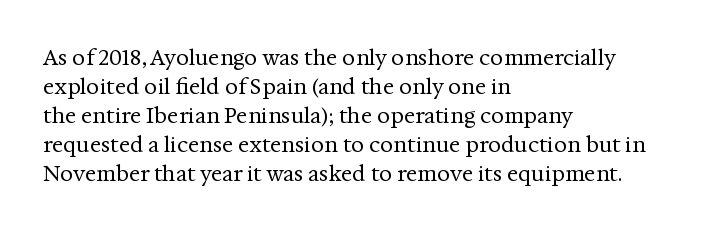
{"italic": "no", "bold": "no", "underline": "no", "align": "left", "line_spacing": "normal", "line_spacing_ratio": 1.38, "letter_spacing": "normal", "letter_spacing_em": 0.0, "glyph_px": 21}
